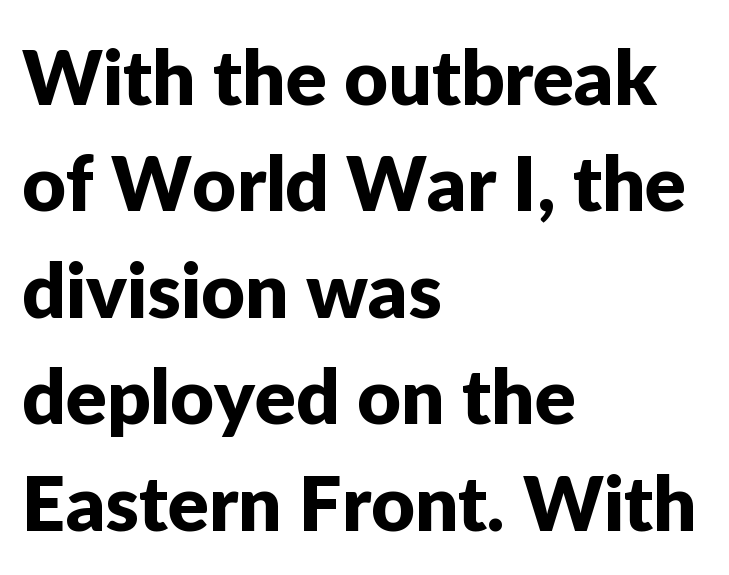
The image shows 76 px sans-serif type, upright; set left-aligned, normal line spacing (1.4x), normal letter spacing, not underlined; low stroke contrast and a medium x-height.
